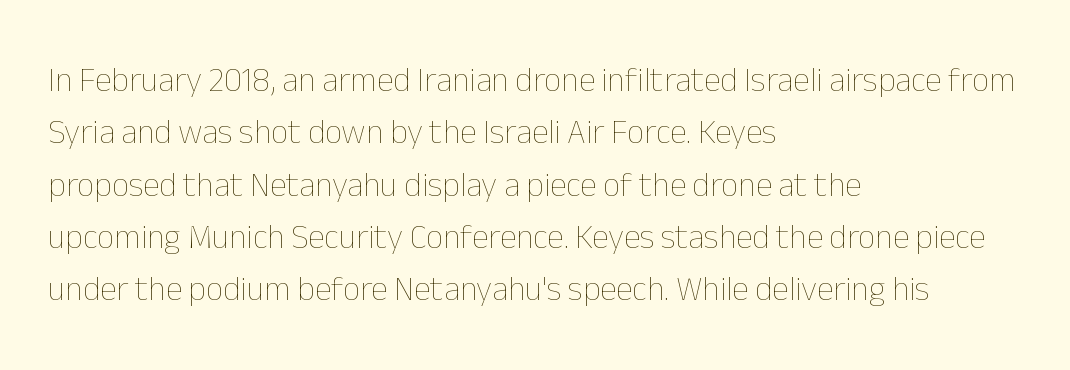
{"italic": "no", "bold": "no", "weight": "thin", "width": "normal", "stroke_contrast": "low", "x_height": "medium", "monospaced": "no", "underline": "no", "align": "left", "line_spacing": "normal", "line_spacing_ratio": 1.54, "letter_spacing": "normal", "letter_spacing_em": 0.0, "glyph_px": 34}
